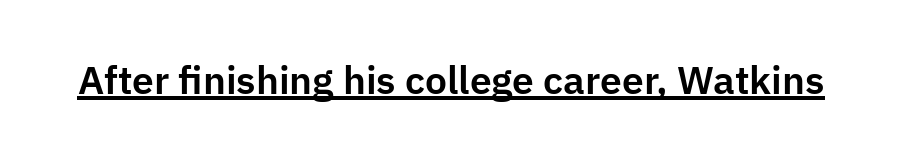
{"serif": "no", "italic": "no", "width": "normal", "stroke_contrast": "low", "x_height": "medium", "monospaced": "no", "underline": "yes", "letter_spacing": "normal", "letter_spacing_em": 0.0, "glyph_px": 39}
